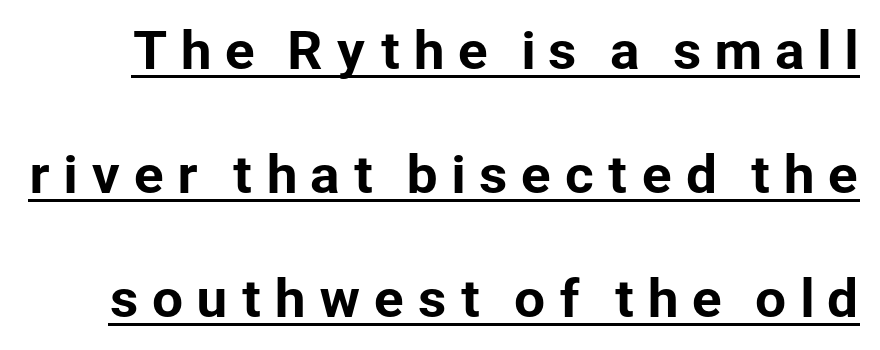
{"serif": "no", "italic": "no", "width": "normal", "stroke_contrast": "low", "x_height": "medium", "monospaced": "no", "underline": "yes", "line_spacing": "loose", "line_spacing_ratio": 2.48, "letter_spacing": "wide", "letter_spacing_em": 0.23, "glyph_px": 50}
